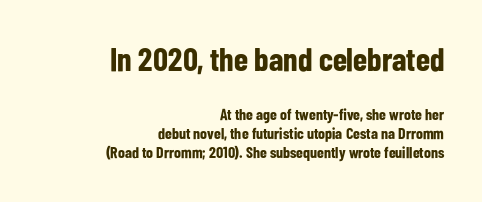
Q: Is the text bold? A: Yes.
Q: Is the text italic (slanted)? A: No, it is upright.
Q: Is the typeface a serif or a sans-serif typeface? A: Sans-serif.
Q: Is the text underlined? A: No.
Q: How is the paragraph aligned? A: Right-aligned.
Q: Is the spacing between letters normal or unusually wide? A: Normal.
Q: Which block of text is set in a larger size, the first (top) or the second (bottom)? A: The first (top) one.
Q: Width (condensed, normal, or wide)? A: Condensed.
Q: Stroke contrast? A: Low.
Q: x-height? A: Medium.
Q: Monospaced? A: No.
